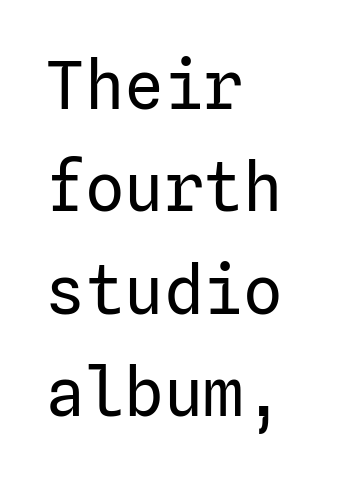
Compared with typical body copy, the letter spacing here is the same. Nobody drew a line under any word here. Summary of vertical rhythm: regular, with standard interline spacing. No heavy texture on the line: the type isn't bold. The designer went with a sans here, leaving each stem footless.
